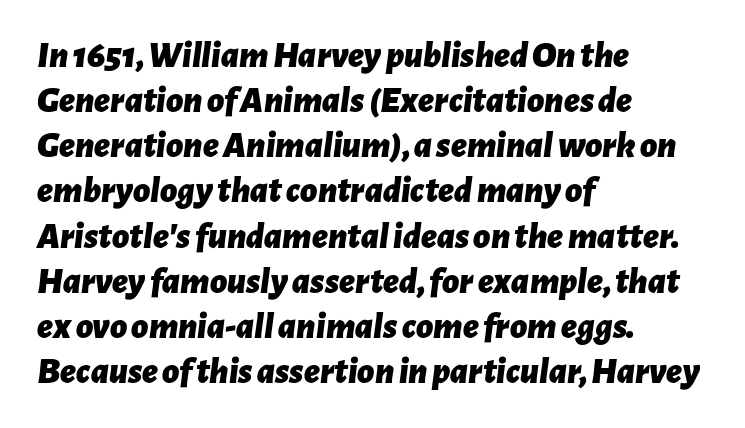
The rendering uses a bold face; every stroke is thick and dark. This sample uses an oblique cut, with every glyph tilted off the vertical. The specimen omits any rule beneath the text block's lines. Words appear dense and cohesive because spacing is normal. Is this a fixed-width face? No — the glyphs have proportional, varying widths. Caption: multi-line text, flush left, ragged right.
